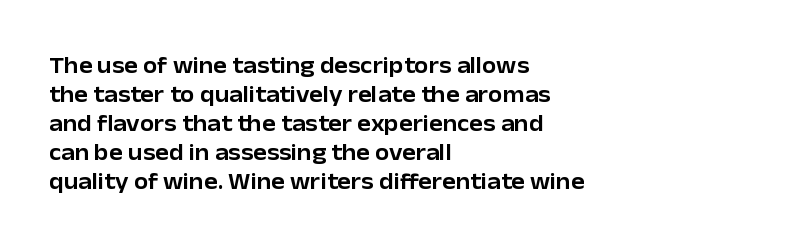
{"italic": "no", "underline": "no", "align": "left", "line_spacing": "normal", "line_spacing_ratio": 1.26, "letter_spacing": "normal", "letter_spacing_em": 0.0, "glyph_px": 23}
